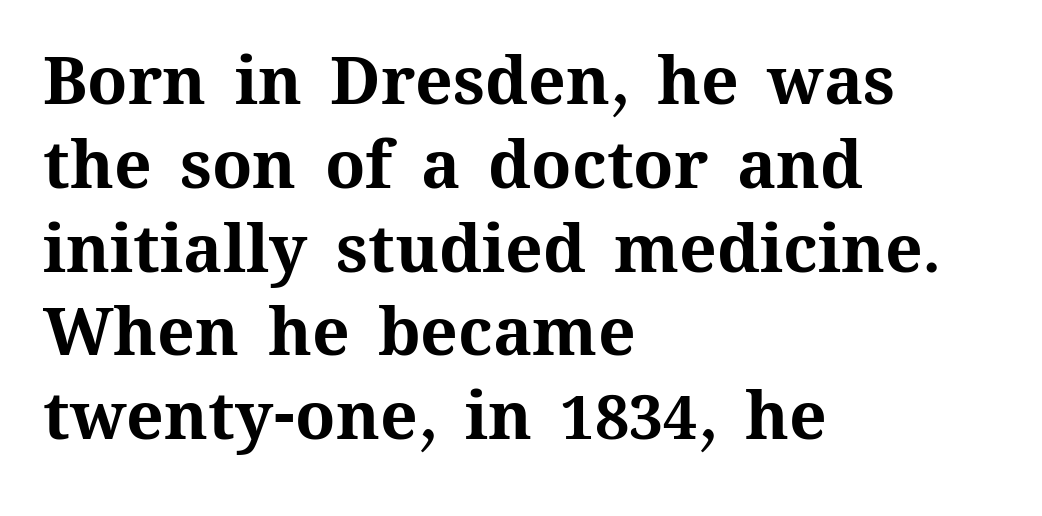
{"italic": "no", "bold": "yes", "weight": "bold", "width": "normal", "stroke_contrast": "medium", "x_height": "medium", "monospaced": "no", "underline": "no", "align": "left", "line_spacing": "normal", "line_spacing_ratio": 1.27, "letter_spacing": "normal", "letter_spacing_em": 0.0, "glyph_px": 66}
